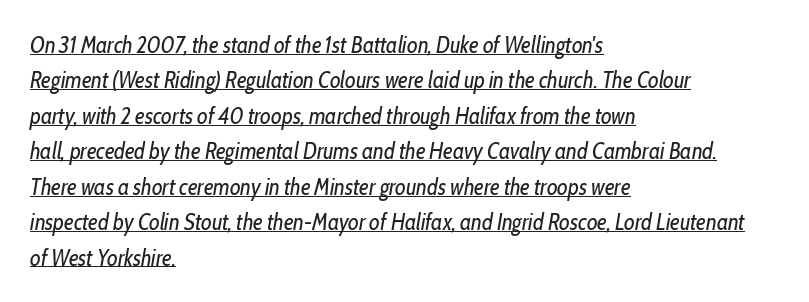
The image shows 23 px text type, italic (leaning right); set left-aligned, normal line spacing (1.54x), normal letter spacing, underlined.
